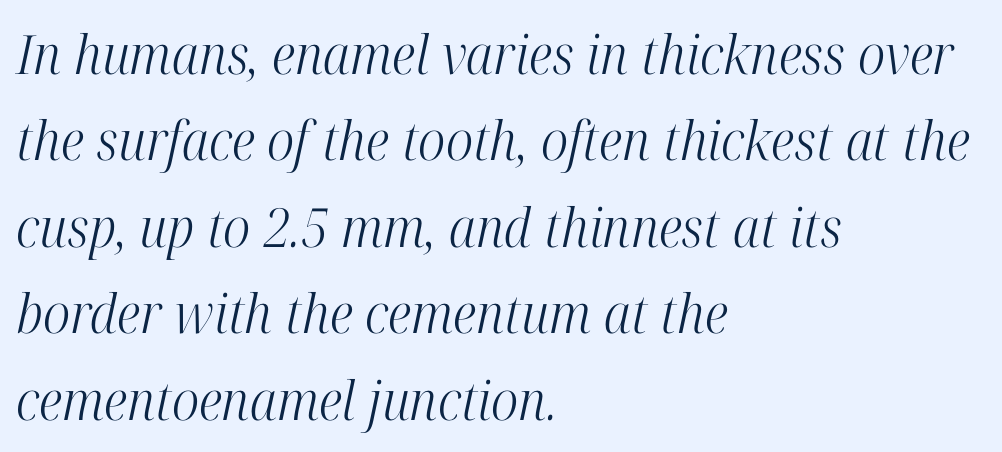
The image shows 54 px light, condensed serif type, italic (leaning right); set left-aligned, normal line spacing (1.6x), normal letter spacing, not underlined; high stroke contrast and a medium x-height.
